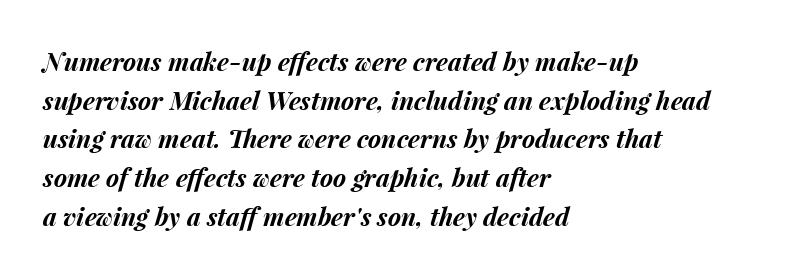
The image shows 25 px bold type, italic (leaning right); set left-aligned, normal line spacing (1.55x), normal letter spacing, not underlined.
